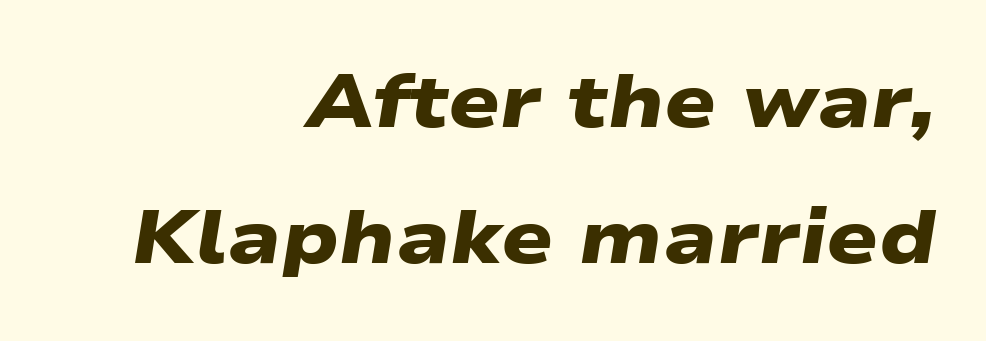
The specimen omits any rule beneath the text block's lines. Typographic density is high because the face is bold. What kind of face is this? One without serifs — a sans. Each letter keeps its own natural width here, so spacing adapts to shape.
